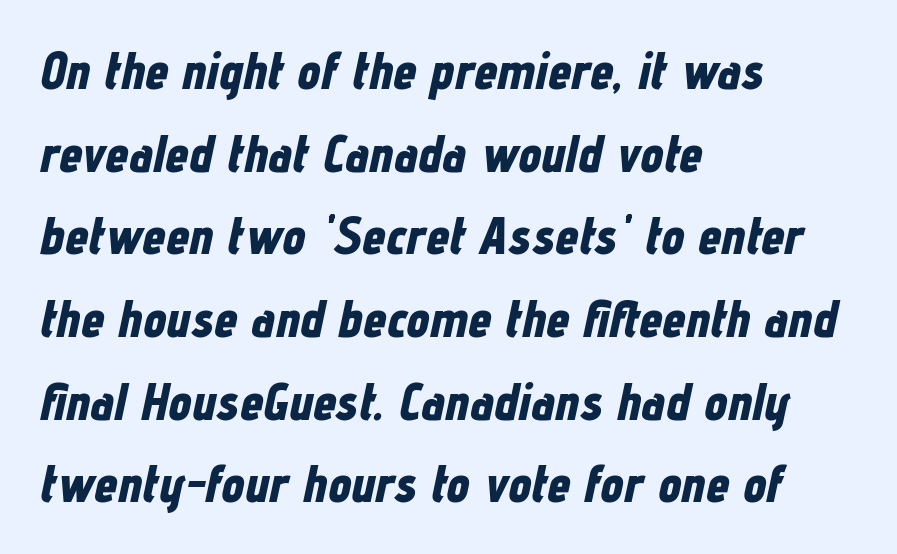
{"italic": "yes", "lean": "right", "slant_degrees": 12, "bold": "yes", "weight": "bold", "width": "condensed", "stroke_contrast": "low", "x_height": "medium", "monospaced": "no", "underline": "no", "align": "left", "line_spacing": "normal", "line_spacing_ratio": 1.59, "letter_spacing": "normal", "letter_spacing_em": 0.0, "glyph_px": 52}
